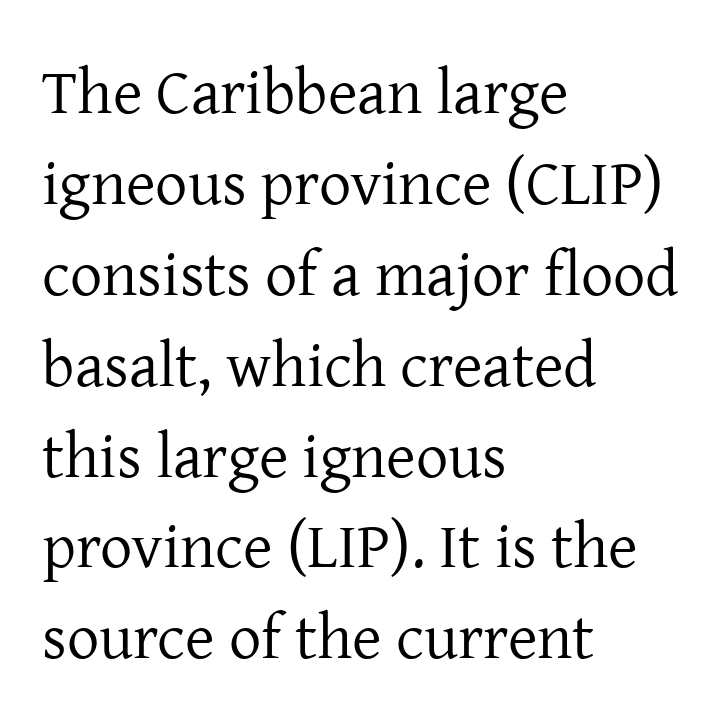
The image shows 64 px regular-weight serif type, upright; set left-aligned, normal line spacing (1.42x), normal letter spacing, not underlined; low stroke contrast and a medium x-height.
